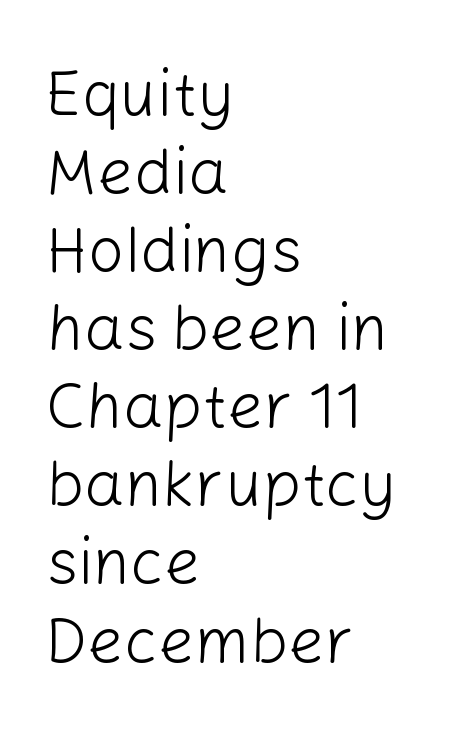
The rag falls on the right side of this text block. Varying glyph widths throughout — classic text-font behaviour. Observe the absence of serifs on each vertical stroke in this sample. Style check: upright. Each stroke keeps to a modest, everyday thickness or less. Default kerning and tracking; the words read as compact shapes.
